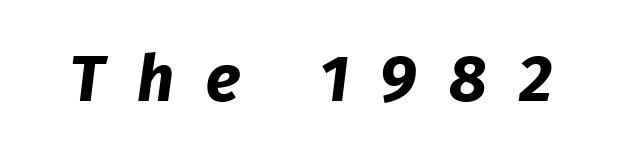
Q: Is the text bold? A: Yes.
Q: Is the typeface a serif or a sans-serif typeface? A: Sans-serif.
Q: Is the text underlined? A: No.
Q: Is the spacing between letters normal or unusually wide? A: Unusually wide.
Q: Width (condensed, normal, or wide)? A: Normal.
Q: Stroke contrast? A: Low.
Q: x-height? A: Medium.
Q: Monospaced? A: No.
